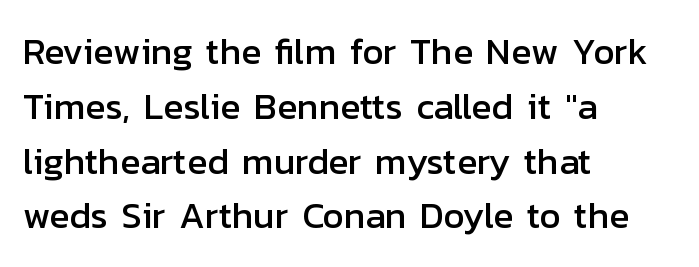
This rendering employs a face without finishing strokes, i.e., a sans-serif. The face used here is rendered with its standard letterfit. In CSS terms this would be text-align: left. Ascenders rise straight up at ninety degrees.
